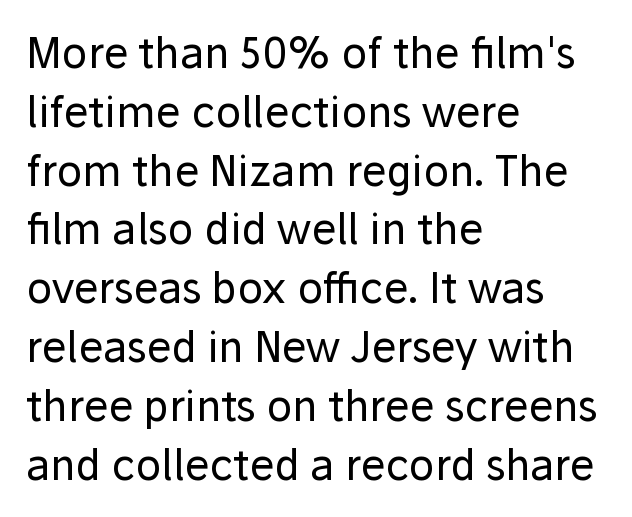
{"serif": "no", "italic": "no", "bold": "no", "weight": "regular", "width": "normal", "stroke_contrast": "low", "x_height": "medium", "monospaced": "no", "underline": "no", "align": "left", "line_spacing": "normal", "line_spacing_ratio": 1.4, "letter_spacing": "normal", "letter_spacing_em": 0.0, "glyph_px": 42}
